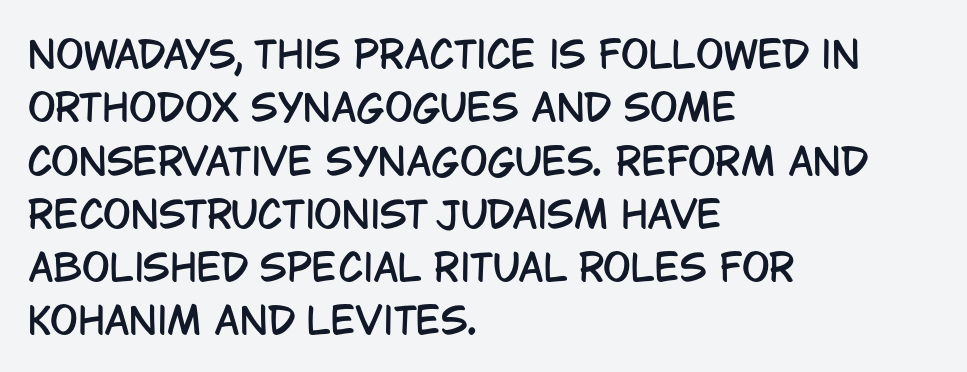
The image shows 37 px condensed sans-serif type, upright; set left-aligned, normal line spacing (1.44x), normal letter spacing, not underlined; low stroke contrast and a large x-height.
